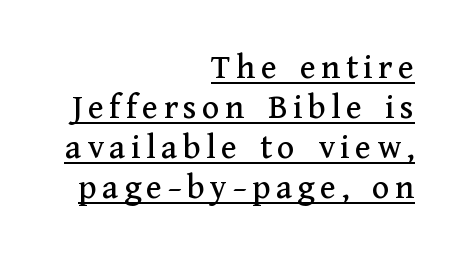
Where is the straight margin? On the right. Note the varied advance widths — an 'i' is clearly narrower than an 'm'. The block of text is dense from top to bottom, with scant space between rows. The characters display serif detailing at their extremities. Every word sits above its own underline.
